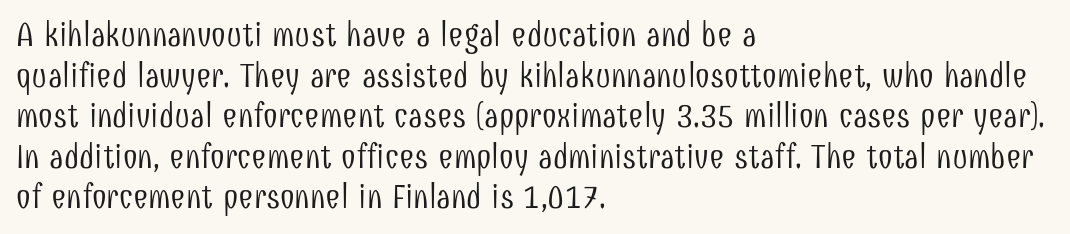
{"serif": "no", "italic": "no", "bold": "no", "weight": "light", "width": "condensed", "stroke_contrast": "low", "x_height": "medium", "monospaced": "no", "underline": "no", "align": "left", "line_spacing_ratio": 1.23, "letter_spacing": "normal", "letter_spacing_em": 0.0, "glyph_px": 33}
